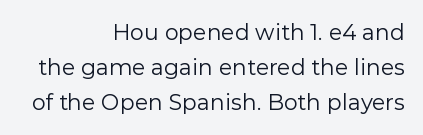
Q: Is the text bold? A: No.
Q: Is the text italic (slanted)? A: No, it is upright.
Q: Is the text underlined? A: No.
Q: How is the paragraph aligned? A: Right-aligned.
Q: Is the spacing between letters normal or unusually wide? A: Normal.
Q: Is the spacing between lines tight, normal or loose? A: Normal.
